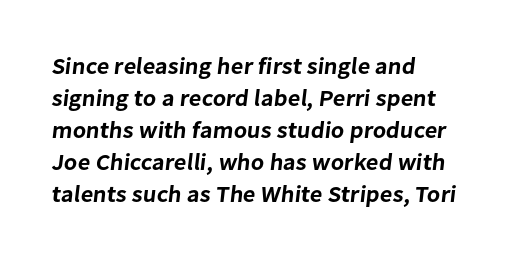
The image shows 23 px text type; set left-aligned, normal line spacing (1.39x), normal letter spacing, not underlined.
